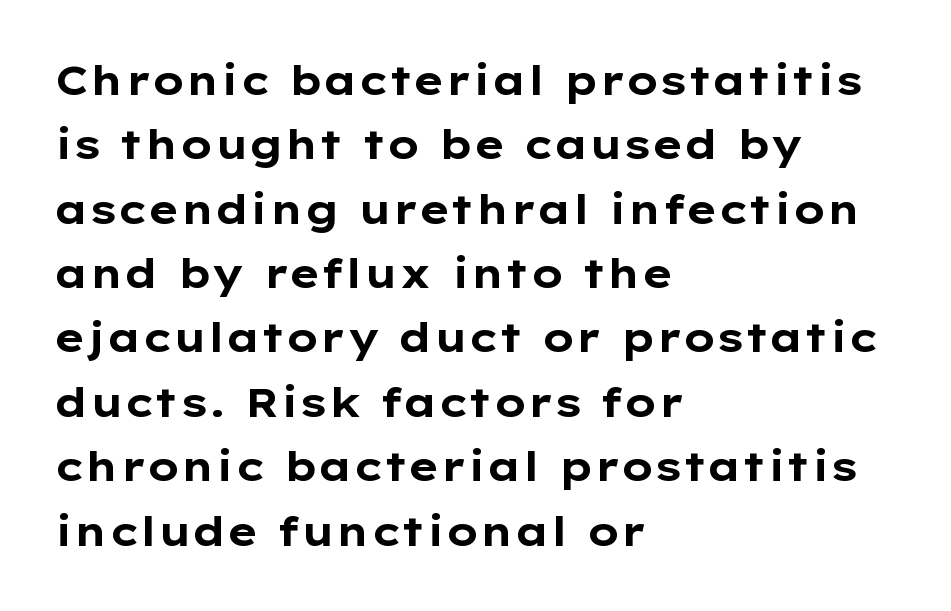
Only glyphs here, with clear space below each row. No feet cap the strokes, marking this as sans-serif type. Caption: bold face, heavy strokes. One glance says typical: line gaps are just what's usual. Every stem runs plumb, perpendicular to the baseline. The rendering uses natural spacing where letterforms have individual widths.
